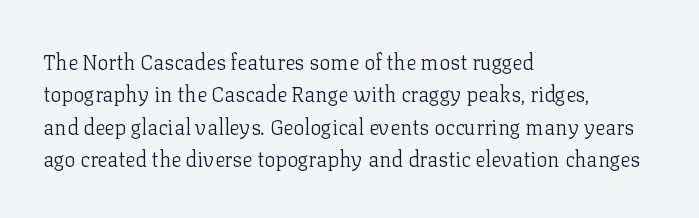
Words float on clear page, feet unadorned. Letters have the restrained weight of plain body copy at most. Horizontal alignment here is leftward, the default for most running prose. Whoever set this chose a conventional vertical rhythm. This sample uses an upright cut, with every glyph sitting square on the baseline.
